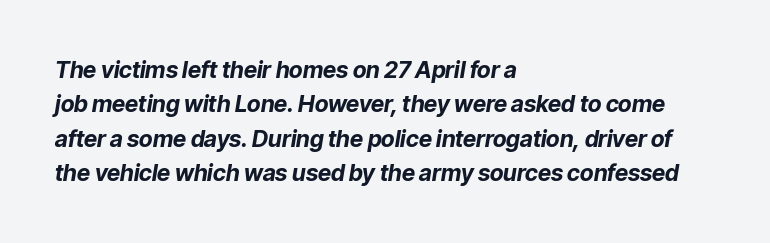
Q: Is the text bold? A: Yes.
Q: Is the text italic (slanted)? A: Yes, it leans right by about 9 degrees.
Q: Is the text underlined? A: No.
Q: How is the paragraph aligned? A: Left-aligned.
Q: Is the spacing between letters normal or unusually wide? A: Normal.
Q: Is the spacing between lines tight, normal or loose? A: Normal.
